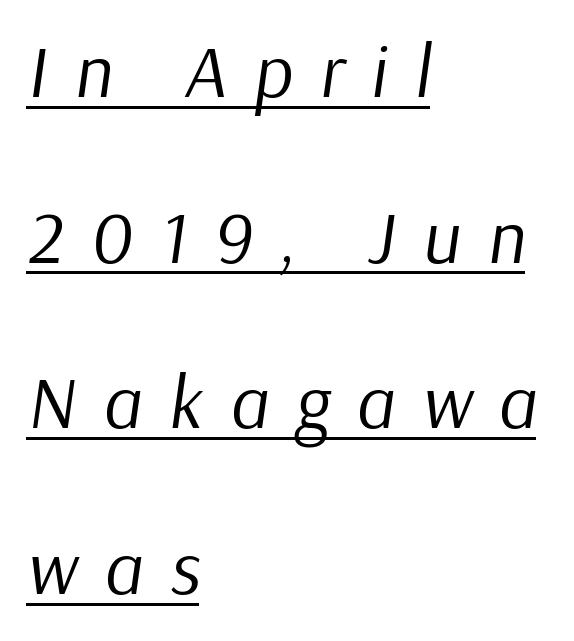
The image shows 75 px regular-weight type, italic (leaning right); set left-aligned, loose line spacing (2.21x), unusually wide letter spacing (+0.36 em), underlined; low stroke contrast and a medium x-height.
